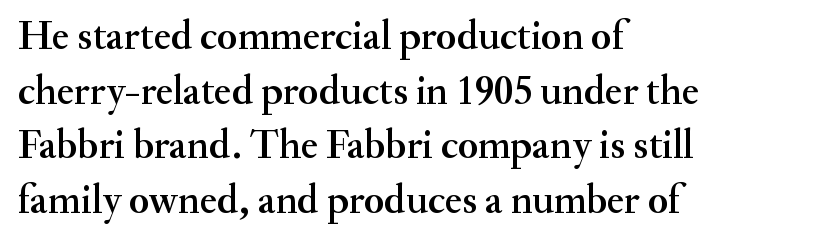
{"serif": "yes", "italic": "no", "width": "normal", "stroke_contrast": "medium", "x_height": "small", "monospaced": "no", "underline": "no", "align": "left", "line_spacing": "normal", "line_spacing_ratio": 1.33, "letter_spacing": "normal", "letter_spacing_em": 0.0, "glyph_px": 41}
